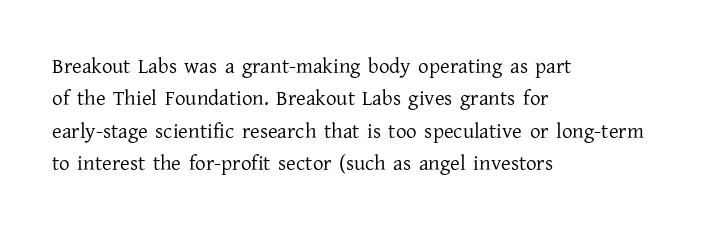
{"italic": "no", "bold": "no", "underline": "no", "align": "left", "line_spacing": "normal", "line_spacing_ratio": 1.54, "letter_spacing": "normal", "letter_spacing_em": 0.0, "glyph_px": 21}
